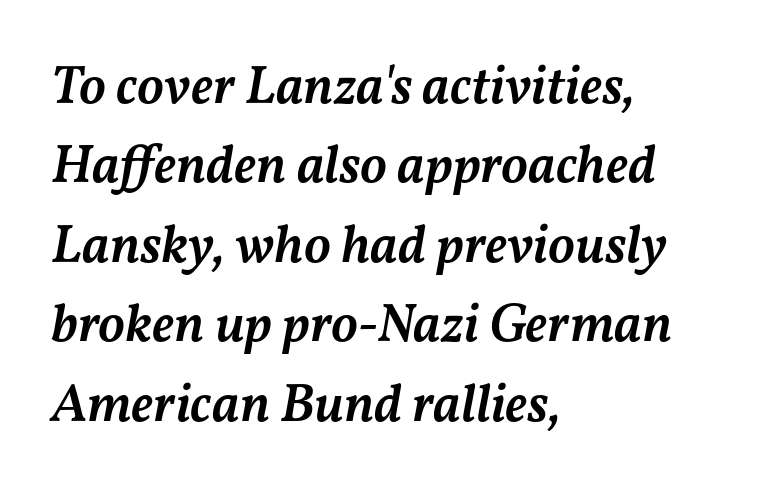
Line spacing here is normal. Visually the block forms a straight wall on the left and a jagged coastline on the right. Glyph-to-glyph distance matches everyday printed text. Decoration check: the copy has no underline. Caption: semibold face, moderately heavy strokes. You can tell it's italic because the verticals aren't actually vertical.
